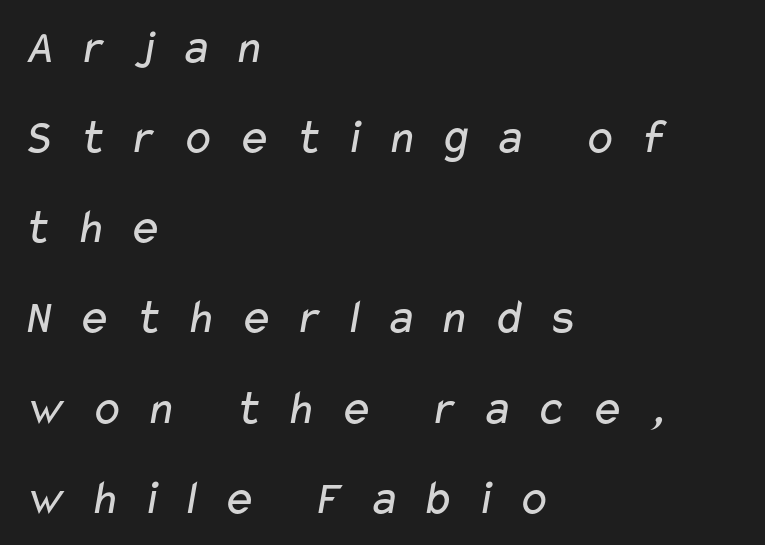
Q: Is the text bold? A: No.
Q: Is the typeface a serif or a sans-serif typeface? A: Sans-serif.
Q: Is the text underlined? A: No.
Q: How is the paragraph aligned? A: Left-aligned.
Q: Is the spacing between letters normal or unusually wide? A: Unusually wide.
Q: Width (condensed, normal, or wide)? A: Wide.
Q: Stroke contrast? A: Low.
Q: x-height? A: Medium.
Q: Monospaced? A: No.
